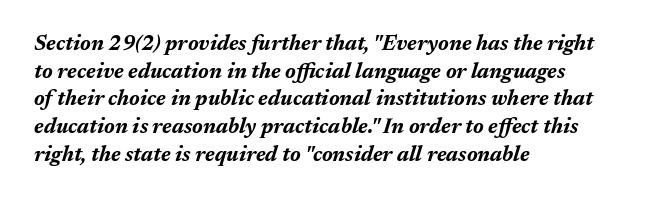
{"italic": "yes", "lean": "right", "slant_degrees": 17, "bold": "yes", "underline": "no", "align": "left", "line_spacing": "normal", "line_spacing_ratio": 1.32, "letter_spacing": "normal", "letter_spacing_em": 0.0, "glyph_px": 21}
